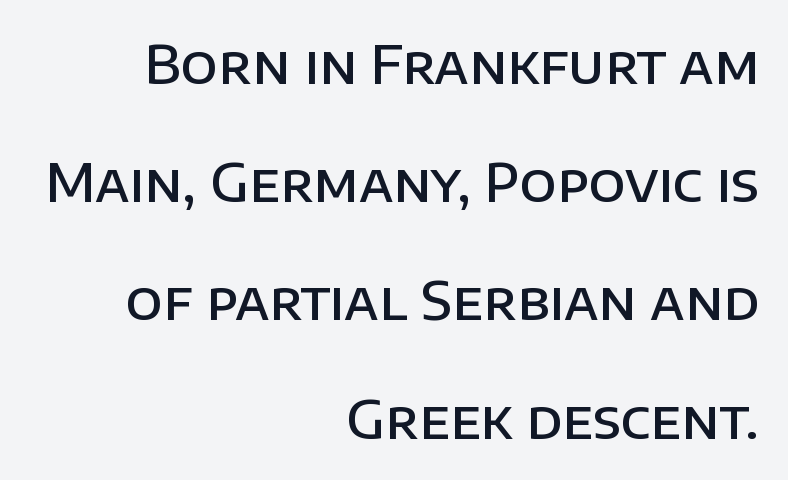
Q: Is the text bold? A: Semi-bold.
Q: Is the text italic (slanted)? A: No, it is upright.
Q: Is the typeface a serif or a sans-serif typeface? A: Sans-serif.
Q: Is the text underlined? A: No.
Q: How is the paragraph aligned? A: Right-aligned.
Q: Is the spacing between letters normal or unusually wide? A: Normal.
Q: Is the spacing between lines tight, normal or loose? A: Loose.
Q: Width (condensed, normal, or wide)? A: Normal.
Q: Stroke contrast? A: Low.
Q: x-height? A: Large.
Q: Monospaced? A: No.
